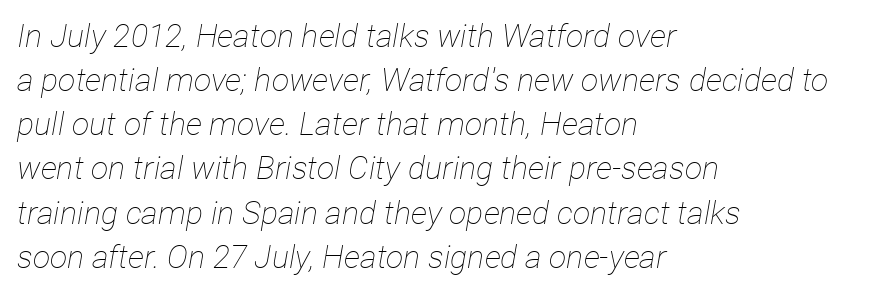
Casual observation: everything's shoved over to the left. Weight class: somewhere from thin through regular. The specimen omits any rule beneath the text block's lines. The rows are spaced the way most documents space them. A typesetter would call this proportional, since set widths differ per character. Slant detected: the letters are inclined.
